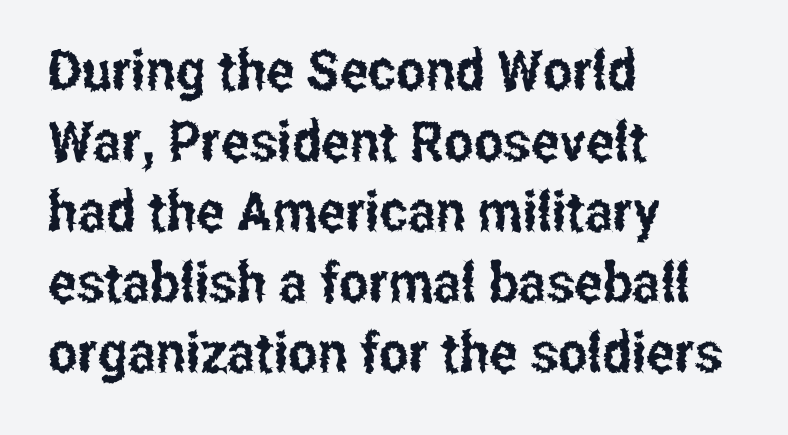
{"serif": "no", "italic": "no", "width": "condensed", "stroke_contrast": "low", "x_height": "medium", "monospaced": "no", "underline": "no", "align": "left", "line_spacing": "normal", "line_spacing_ratio": 1.26, "letter_spacing": "normal", "letter_spacing_em": 0.0, "glyph_px": 56}
